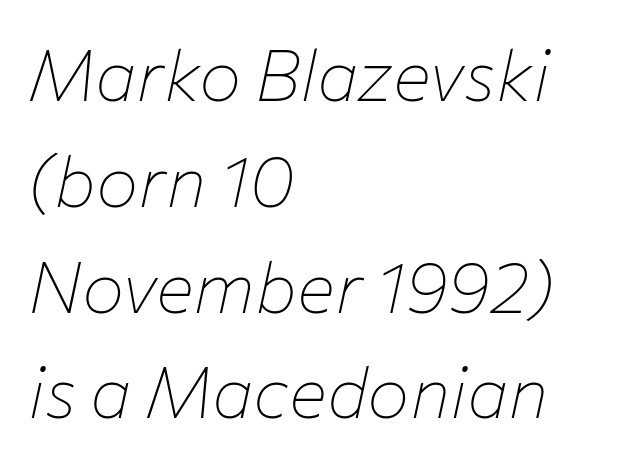
Q: Is the text bold? A: No.
Q: Is the text italic (slanted)? A: Yes, it leans right by about 12 degrees.
Q: Is the text underlined? A: No.
Q: How is the paragraph aligned? A: Left-aligned.
Q: Is the spacing between letters normal or unusually wide? A: Normal.
Q: Is the spacing between lines tight, normal or loose? A: Normal.
Q: Width (condensed, normal, or wide)? A: Normal.
Q: Stroke contrast? A: Low.
Q: x-height? A: Medium.
Q: Monospaced? A: No.
